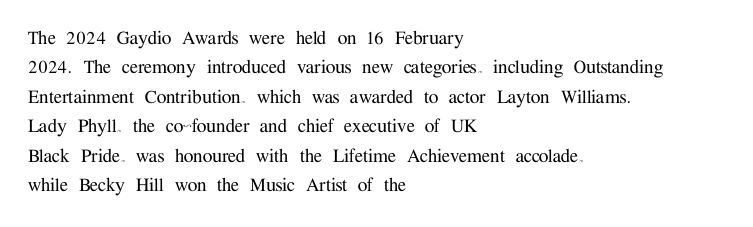
Q: Is the text italic (slanted)? A: No, it is upright.
Q: Is the text underlined? A: No.
Q: How is the paragraph aligned? A: Left-aligned.
Q: Is the spacing between letters normal or unusually wide? A: Normal.
Q: Is the spacing between lines tight, normal or loose? A: Normal.
